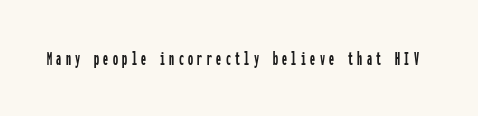
{"italic": "no", "underline": "no", "letter_spacing": "wide", "letter_spacing_em": 0.22, "glyph_px": 20}
